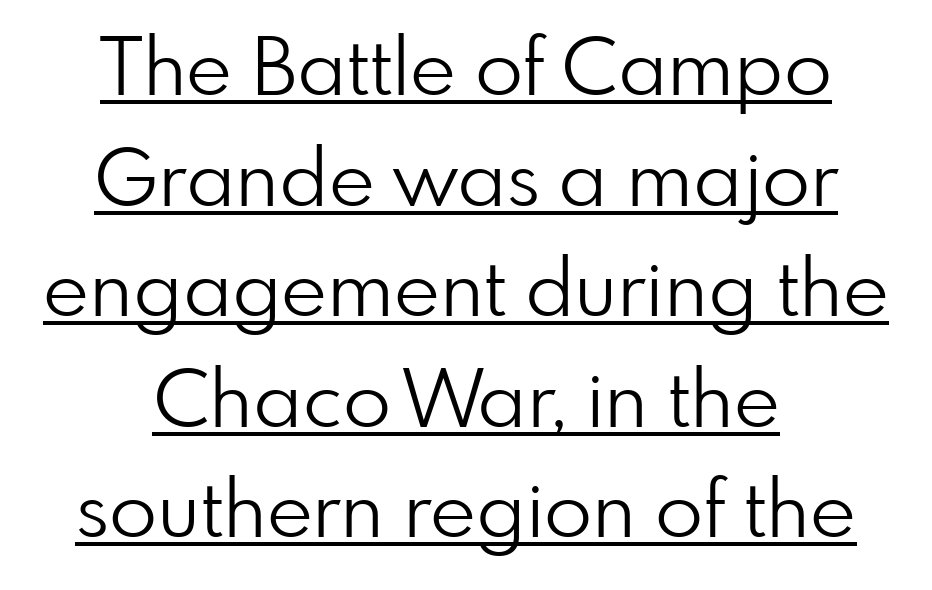
Evenly set lines give the paragraph a standard silhouette. Letters have the restrained weight of plain body copy at most. Descenders here cross a horizontal rule under the line. A typesetter would mark this as roman, not italic. Default kerning and tracking; the words read as compact shapes. Each letter keeps its own natural width here, so spacing adapts to shape.
